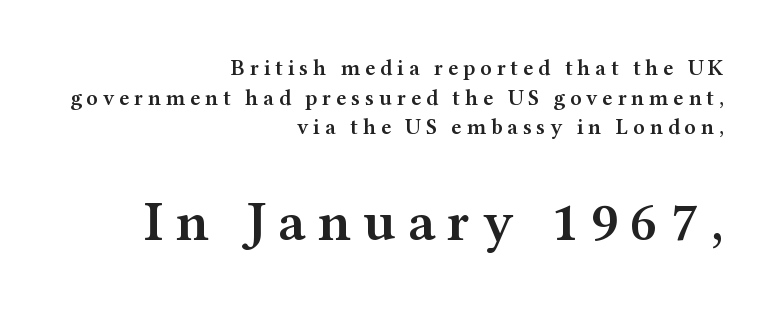
Its strokes are somewhat broadened, the hallmark of semibold type. The paragraph shown leans on its right margin. Small tapered or slab feet sit at the stroke ends, so this counts as serif. Someone cranked the tracking dial way up on this one. Larger block? The one below; the one above is distinctly smaller.
